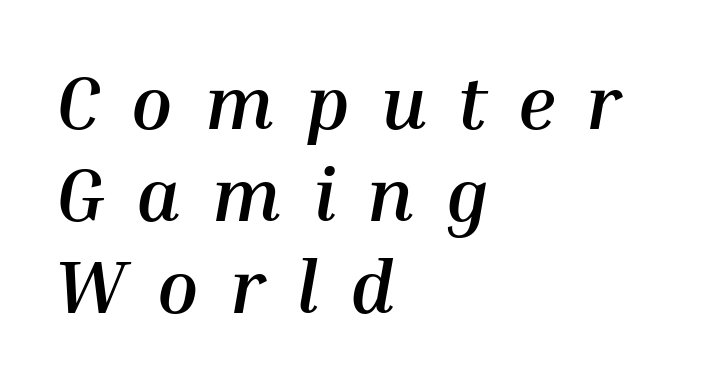
You could not count columns in this text — the font is proportionally spaced. A typesetter would call this heavily tracked-out type. The foot of each line stays bare and open. Does the lettering tilt? It does — this is italic. Line starts are locked; line ends wander. Thick stems and heavy bowls — unmistakably bold.
